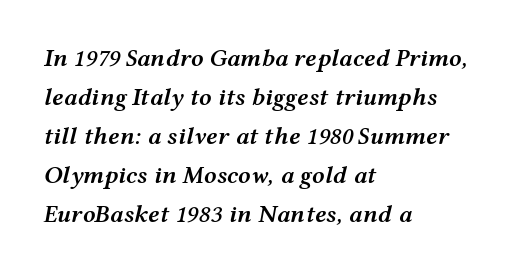
Default kerning and tracking; the words read as compact shapes. The space beneath each line is pristine and unruled. Vertically, the passage feels balanced, rows spaced as you'd expect. Observe the lean: these are italic letterforms.
